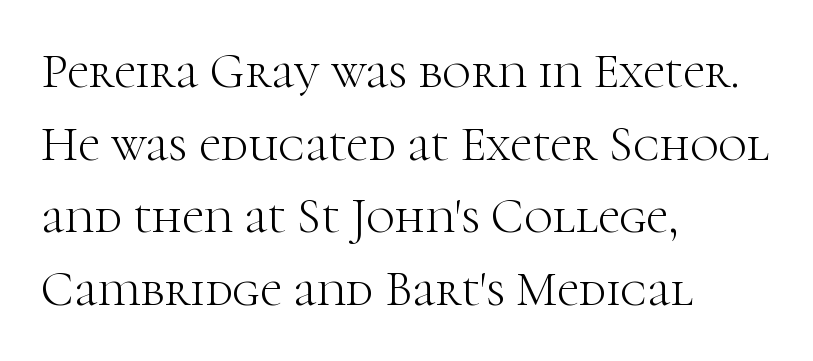
{"serif": "yes", "italic": "no", "bold": "no", "weight": "light", "width": "normal", "stroke_contrast": "high", "x_height": "medium", "monospaced": "no", "underline": "no", "align": "left", "line_spacing": "normal", "line_spacing_ratio": 1.48, "letter_spacing": "normal", "letter_spacing_em": 0.0, "glyph_px": 49}
